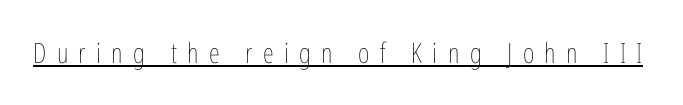
Compared with undecorated copy, this sample adds a rule below the words. Summary of weight: not heavy and not bold. Is the letter spacing exaggerated? Yes — the characters are pushed far apart. Is this a fixed-width face? No — the glyphs have proportional, varying widths.
